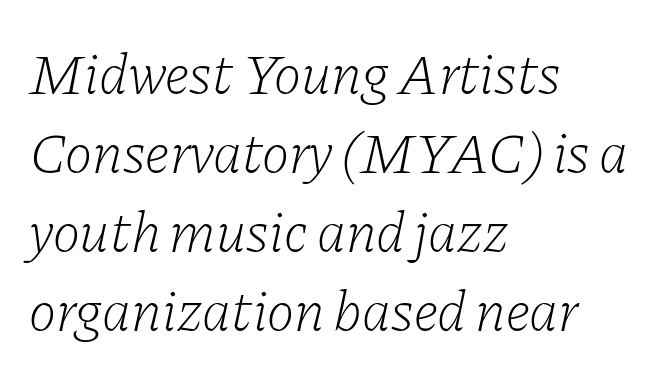
{"serif": "yes", "italic": "yes", "lean": "right", "slant_degrees": 11, "bold": "no", "weight": "light", "width": "normal", "stroke_contrast": "low", "x_height": "medium", "monospaced": "no", "underline": "no", "align": "left", "line_spacing": "normal", "line_spacing_ratio": 1.36, "letter_spacing": "normal", "letter_spacing_em": 0.0, "glyph_px": 58}
